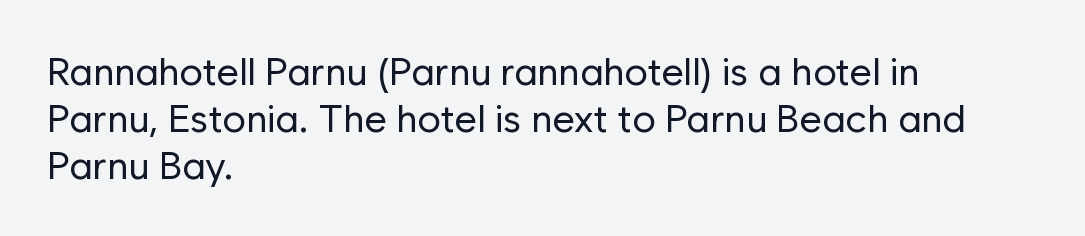
The image shows 39 px regular-weight sans-serif type, upright; set left-aligned, line spacing 1.2x, normal letter spacing, not underlined; low stroke contrast and a medium x-height.
